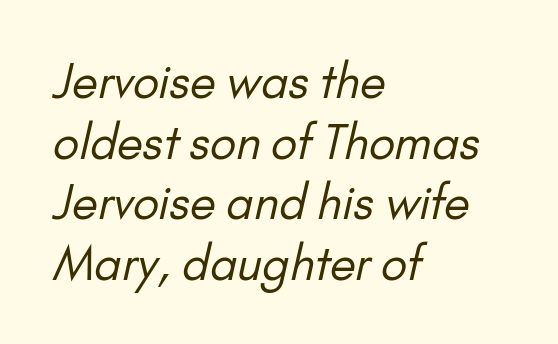
Does extra space separate the letters? No, they use regular spacing. The letters advance in unequal steps, a hallmark of proportional type. Is the block centered? No — it sits flush against the left margin. The font is comparable to plain body text, perhaps lighter.
